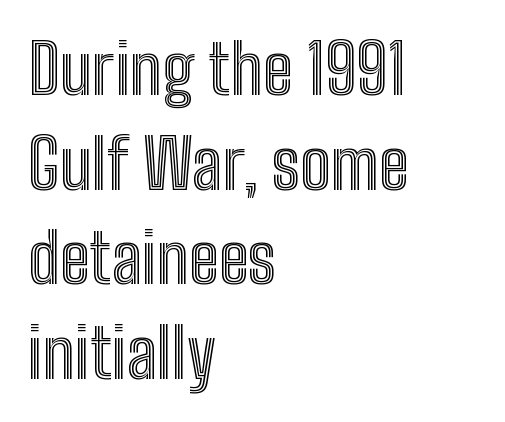
Q: Is the text italic (slanted)? A: No, it is upright.
Q: Is the text underlined? A: No.
Q: How is the paragraph aligned? A: Left-aligned.
Q: Is the spacing between letters normal or unusually wide? A: Normal.
Q: Is the spacing between lines tight, normal or loose? A: Normal.
Q: Width (condensed, normal, or wide)? A: Condensed.
Q: x-height? A: Medium.
Q: Monospaced? A: No.
